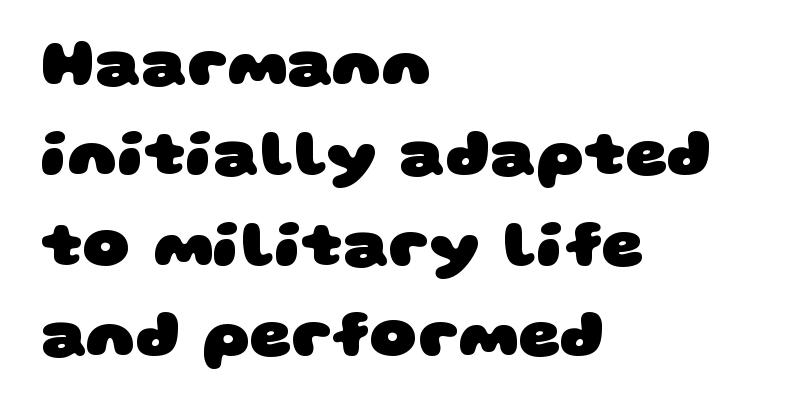
The horizontal fit of the characters is conventional and even. These words are printed bold, with thick strokes throughout. Honestly, the row spacing looks completely unremarkable. Unlike a traditional serif, this face leaves its strokes unadorned.
